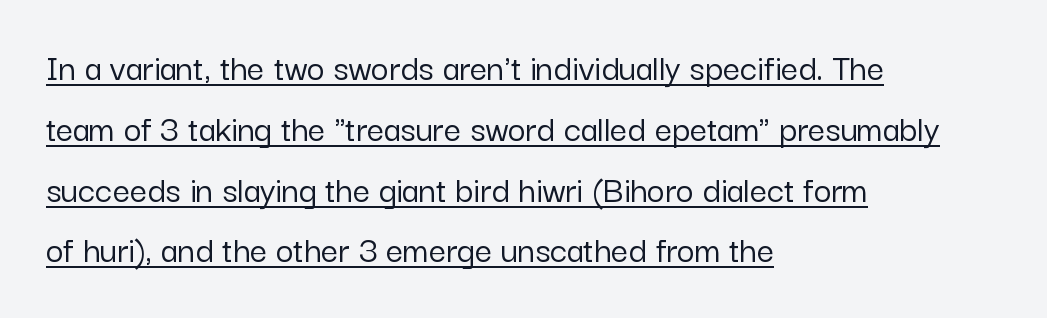
Q: Is the text italic (slanted)? A: No, it is upright.
Q: Is the typeface a serif or a sans-serif typeface? A: Sans-serif.
Q: Is the text underlined? A: Yes.
Q: How is the paragraph aligned? A: Left-aligned.
Q: Is the spacing between letters normal or unusually wide? A: Normal.
Q: Is the spacing between lines tight, normal or loose? A: Normal.
Q: Width (condensed, normal, or wide)? A: Normal.
Q: Stroke contrast? A: Low.
Q: x-height? A: Medium.
Q: Monospaced? A: No.
